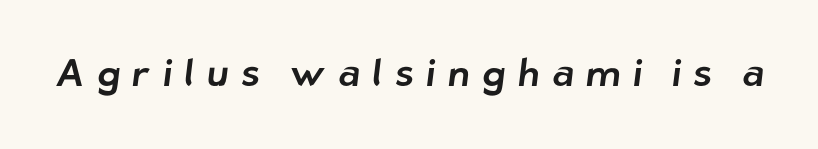
{"serif": "no", "width": "normal", "stroke_contrast": "low", "x_height": "medium", "monospaced": "no", "underline": "no", "letter_spacing": "wide", "letter_spacing_em": 0.33, "glyph_px": 38}
